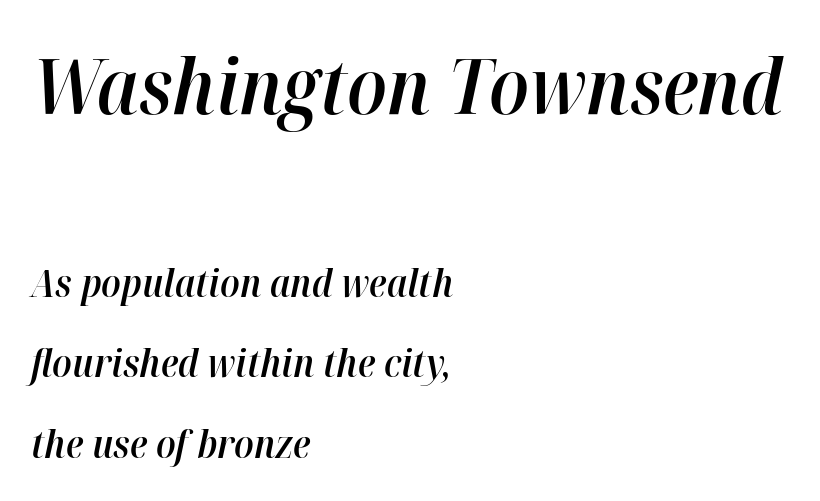
The image shows 77 px semibold type, italic (leaning right); set left-aligned, loose line spacing (2.12x), normal letter spacing, not underlined; the first (top) block is 2.03x larger; high stroke contrast and a medium x-height.
